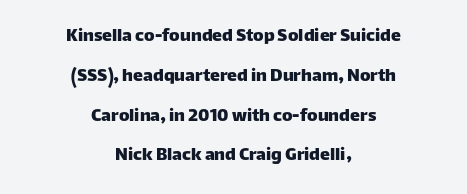
{"italic": "no", "underline": "no", "align": "center", "line_spacing": "loose", "line_spacing_ratio": 1.99, "letter_spacing": "normal", "letter_spacing_em": 0.0, "glyph_px": 20}
